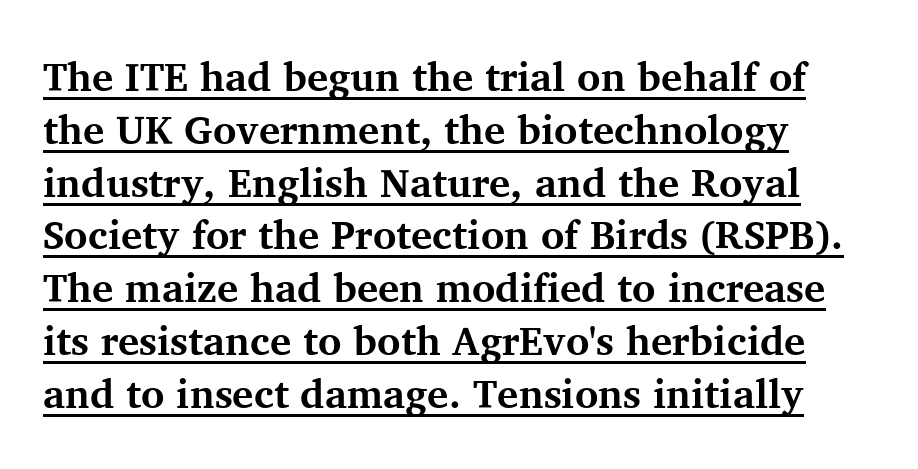
Q: Is the text bold? A: Yes.
Q: Is the text italic (slanted)? A: No, it is upright.
Q: Is the typeface a serif or a sans-serif typeface? A: Serif.
Q: Is the text underlined? A: Yes.
Q: How is the paragraph aligned? A: Left-aligned.
Q: Is the spacing between letters normal or unusually wide? A: Normal.
Q: Is the spacing between lines tight, normal or loose? A: Normal.
Q: Width (condensed, normal, or wide)? A: Normal.
Q: Stroke contrast? A: Medium.
Q: x-height? A: Medium.
Q: Monospaced? A: No.
